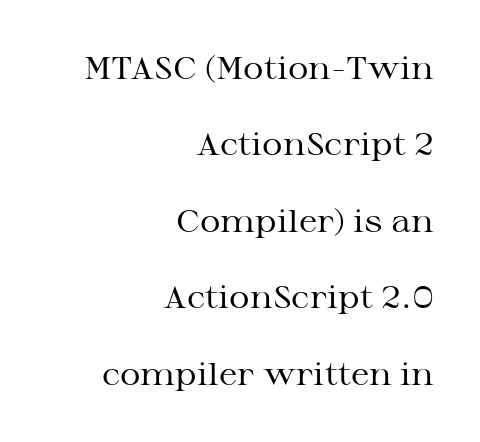
Q: Is the text bold? A: No.
Q: Is the text italic (slanted)? A: No, it is upright.
Q: Is the typeface a serif or a sans-serif typeface? A: Serif.
Q: Is the text underlined? A: No.
Q: How is the paragraph aligned? A: Right-aligned.
Q: Is the spacing between letters normal or unusually wide? A: Normal.
Q: Is the spacing between lines tight, normal or loose? A: Loose.
Q: Width (condensed, normal, or wide)? A: Wide.
Q: Stroke contrast? A: Medium.
Q: x-height? A: Medium.
Q: Monospaced? A: No.
